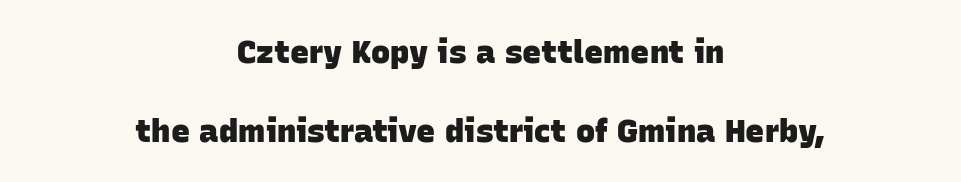
The image shows 32 px heavy sans-serif type; set centered, loose line spacing (2.46x), normal letter spacing, not underlined; low stroke contrast and a large x-height.
